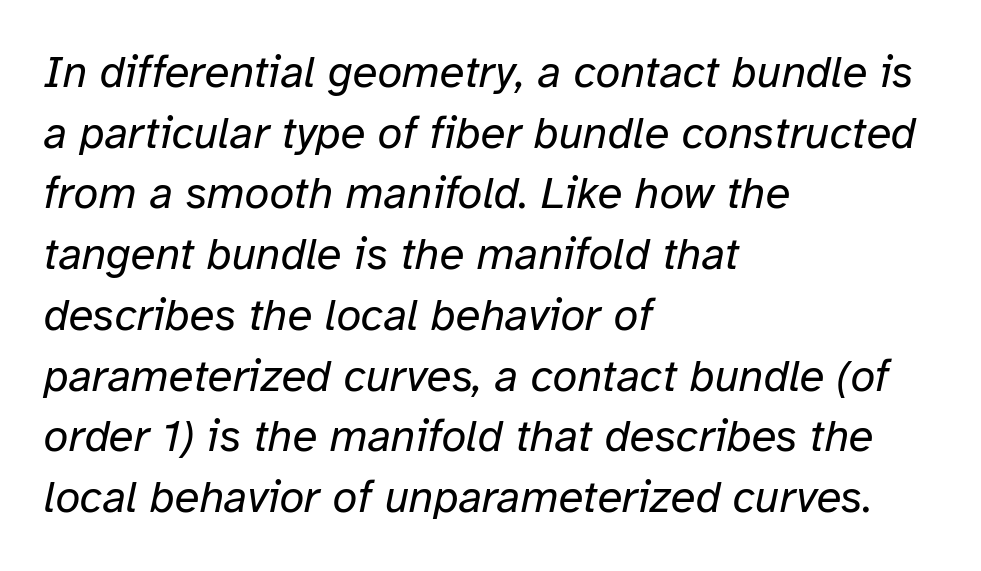
Q: Is the text bold? A: No.
Q: Is the text italic (slanted)? A: Yes, it leans right by about 12 degrees.
Q: Is the text underlined? A: No.
Q: How is the paragraph aligned? A: Left-aligned.
Q: Is the spacing between letters normal or unusually wide? A: Normal.
Q: Is the spacing between lines tight, normal or loose? A: Normal.
Q: Width (condensed, normal, or wide)? A: Normal.
Q: Stroke contrast? A: Low.
Q: x-height? A: Medium.
Q: Monospaced? A: No.
